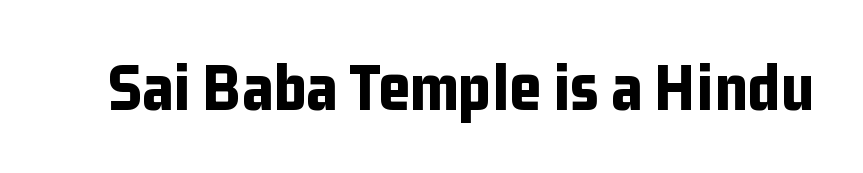
The image shows 69 px bold, condensed sans-serif type, upright; set normal letter spacing, not underlined; low stroke contrast and a medium x-height.
